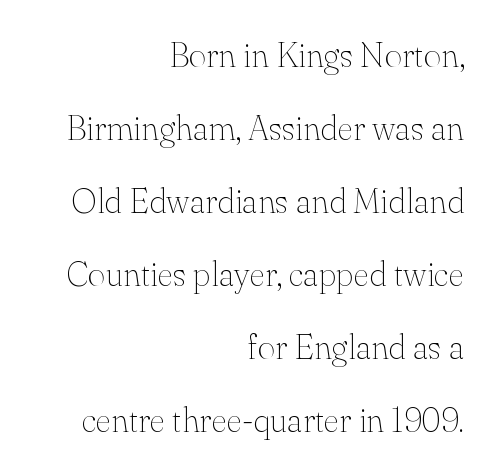
The letters advance in unequal steps, a hallmark of proportional type. Descenders hang freely into open space. Do the letters lean? They stand straight. What stands out about the letter spacing? Nothing — it is the standard amount. Small tapered or slab feet sit at the stroke ends, so this counts as serif.
